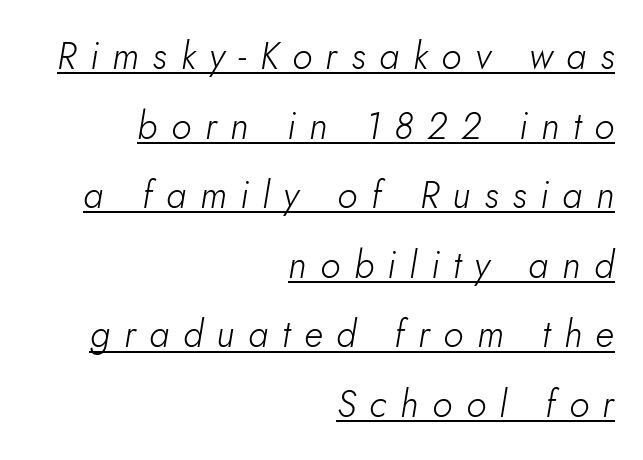
The image shows 37 px light type, italic (leaning right); set right-aligned, line spacing 1.88x, unusually wide letter spacing (+0.37 em), underlined; low stroke contrast and a small x-height.
